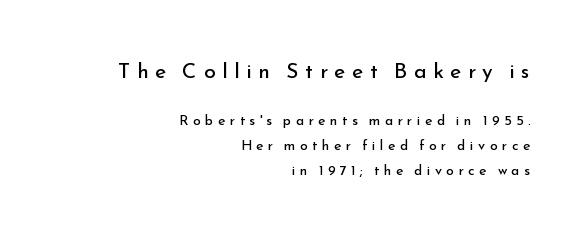
The typesetting does not lean heavy: it is not bold. Letters rest on an invisible, unmarked baseline. Visually the block forms a straight wall on the right and a jagged coastline on the left. You get the large type first, then a drop to smaller type. Spacing between characters has been opened up far beyond the box default. You can tell it's not italic because the verticals are truly vertical.
